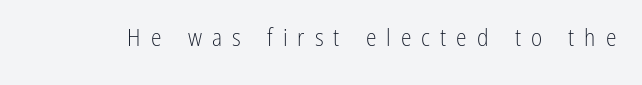
The image shows 24 px text type, upright; set unusually wide letter spacing (+0.42 em), not underlined.
